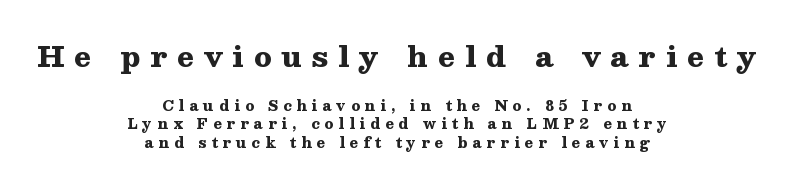
The leading is moderate, giving the passage an even texture. The passage shown is emphatically bold. Here the designer chose a conventional face with non-uniform glyph widths. Little horizontal feet cap the strokes, marking this as serif type.
